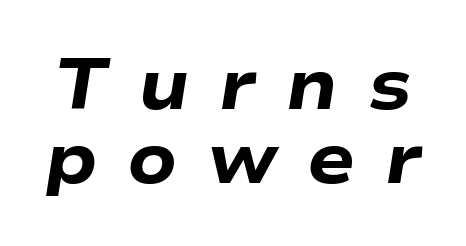
Tracking here is generous; glyphs stand well apart from one another. How heavy is the stroke? Heavy — this is a bold. Looks like regular typesetting: each glyph gets only the width it needs. Each row of text sits above clean, open space. Yep, that's italic — everything's leaning.
